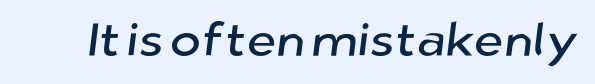
{"serif": "no", "width": "normal", "stroke_contrast": "low", "x_height": "medium", "monospaced": "no", "underline": "no", "letter_spacing": "normal", "letter_spacing_em": 0.0, "glyph_px": 47}
